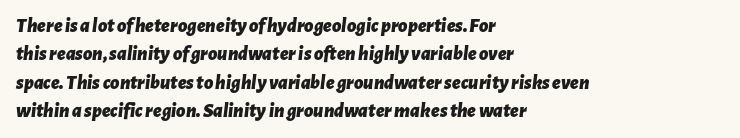
Q: Is the text bold? A: Yes.
Q: Is the text italic (slanted)? A: Yes, it leans right by about 7 degrees.
Q: Is the text underlined? A: No.
Q: How is the paragraph aligned? A: Left-aligned.
Q: Is the spacing between letters normal or unusually wide? A: Normal.
Q: Is the spacing between lines tight, normal or loose? A: Normal.
